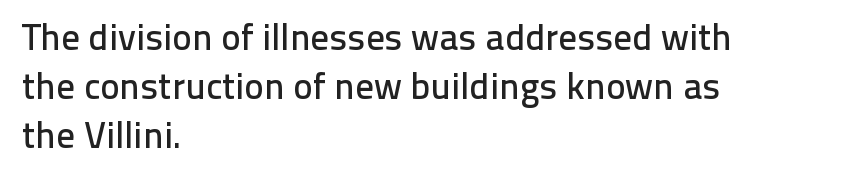
The paragraph has a hard left edge and a soft right edge. The letters advance in unequal steps, a hallmark of proportional type. Honestly, there is no underline to notice here at all. Does extra space separate the letters? No, they use regular spacing. Line spacing here is normal. A sans-serif font was chosen for this passage.
